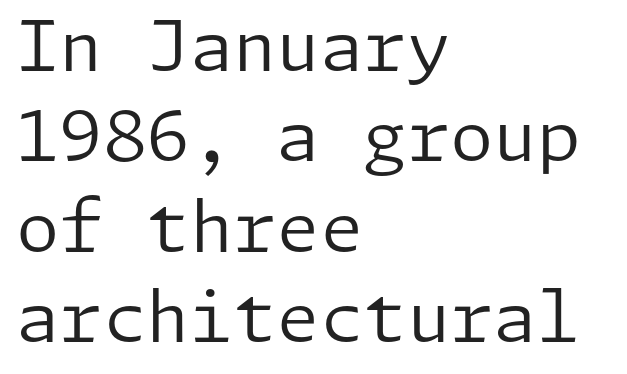
Q: Is the text bold? A: No.
Q: Is the text italic (slanted)? A: No, it is upright.
Q: Is the typeface a serif or a sans-serif typeface? A: Sans-serif.
Q: Is the text underlined? A: No.
Q: How is the paragraph aligned? A: Left-aligned.
Q: Is the spacing between letters normal or unusually wide? A: Normal.
Q: Is the spacing between lines tight, normal or loose? A: Normal.
Q: Width (condensed, normal, or wide)? A: Normal.
Q: Stroke contrast? A: Low.
Q: x-height? A: Medium.
